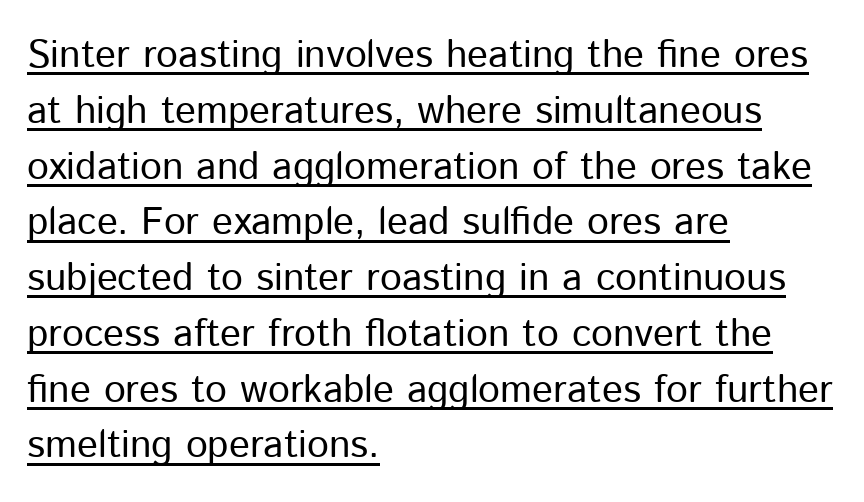
Q: Is the text bold? A: No.
Q: Is the text italic (slanted)? A: No, it is upright.
Q: Is the typeface a serif or a sans-serif typeface? A: Sans-serif.
Q: Is the text underlined? A: Yes.
Q: How is the paragraph aligned? A: Left-aligned.
Q: Is the spacing between letters normal or unusually wide? A: Normal.
Q: Is the spacing between lines tight, normal or loose? A: Normal.
Q: Width (condensed, normal, or wide)? A: Normal.
Q: Stroke contrast? A: Low.
Q: x-height? A: Medium.
Q: Monospaced? A: No.
